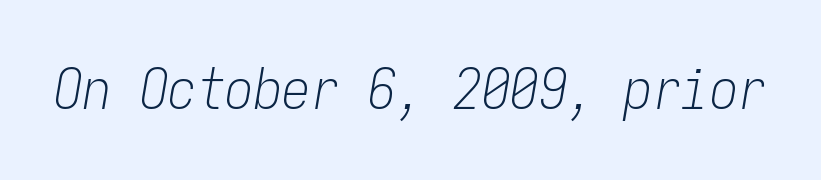
{"italic": "yes", "lean": "right", "slant_degrees": 9, "bold": "no", "weight": "light", "width": "condensed", "stroke_contrast": "low", "x_height": "medium", "monospaced": "yes", "underline": "no", "letter_spacing": "normal", "letter_spacing_em": 0.0, "glyph_px": 57}
